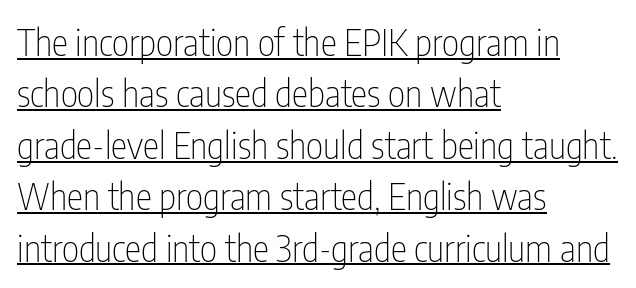
The image shows 37 px thin, condensed sans-serif type, upright; set left-aligned, normal line spacing (1.39x), normal letter spacing, underlined; low stroke contrast and a medium x-height.
